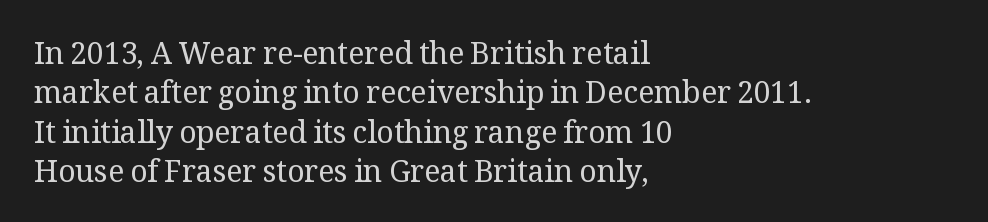
You can tell it's not italic because the verticals are truly vertical. Quick note: interline space is typical. These lines keep a tight, regular rhythm from letter to letter. A clean baseline with only descenders dipping below it.
